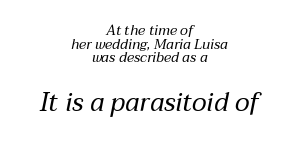
The image shows 26 px text type, italic (leaning right); set centered, tight line spacing (0.97x), normal letter spacing, not underlined; the second (bottom) block is 1.86x larger.
